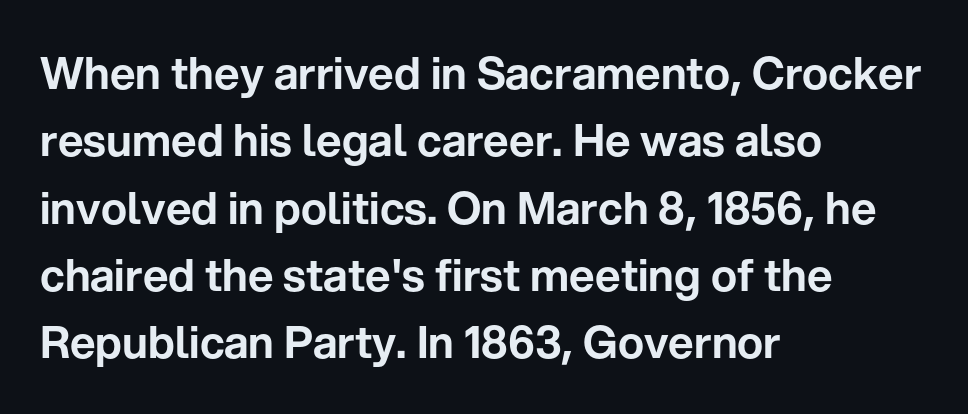
Tracking value appears to be zero — textbook default spacing. The passage shown is typed in a proportional face where columns would drift. These lines sit exactly where default settings would place them. Every row of glyphs begins at an identical x-position on the left.
